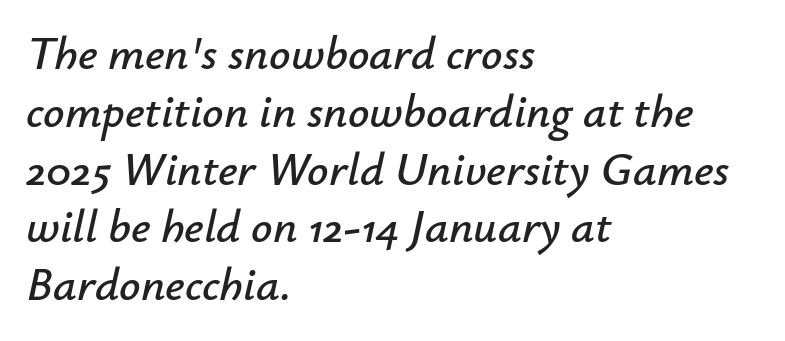
The face used here is proportionally spaced, like ordinary book or web type. Letter spacing: default. Posture: slanted. The ragged edge is on the right, which tells us the setting is flush left. Quick note: underline off.
